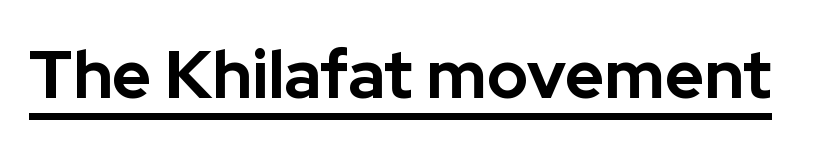
{"serif": "no", "italic": "no", "bold": "yes", "weight": "bold", "width": "normal", "stroke_contrast": "low", "x_height": "medium", "monospaced": "no", "underline": "yes", "letter_spacing": "normal", "letter_spacing_em": 0.0, "glyph_px": 67}
